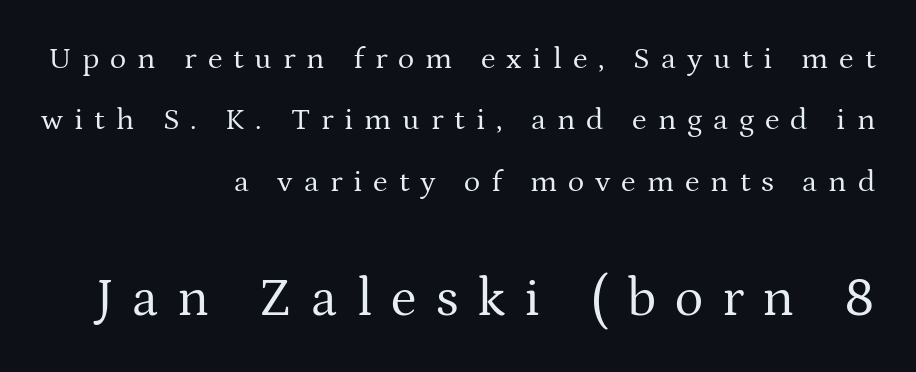
If you drew a ruler down the right edge, every line would touch it. A great deal of white space separates one row of letters from the next. Visually, the bottom section dominates because its glyphs are scaled up. Someone cranked the tracking dial way up on this one. Note the varied advance widths — an 'i' is clearly narrower than an 'm'.
